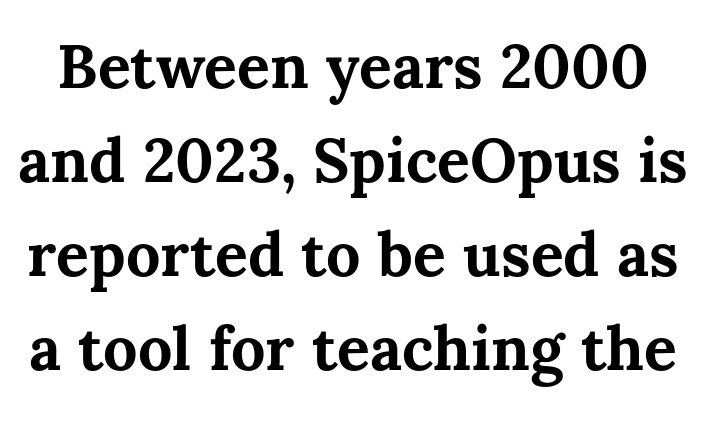
Quick note: interline space is typical. There is no visible air inserted between adjacent glyphs. Heavy-handed strokes throughout: this text is bold. Rule under the text: the space is simply empty. The passage shown is typed in a proportional face where columns would drift.
